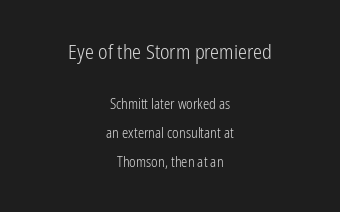
Q: Is the text bold? A: No.
Q: Is the text italic (slanted)? A: No, it is upright.
Q: Is the text underlined? A: No.
Q: How is the paragraph aligned? A: Centered.
Q: Is the spacing between letters normal or unusually wide? A: Normal.
Q: Is the spacing between lines tight, normal or loose? A: Loose.
Q: Which block of text is set in a larger size, the first (top) or the second (bottom)? A: The first (top) one.
